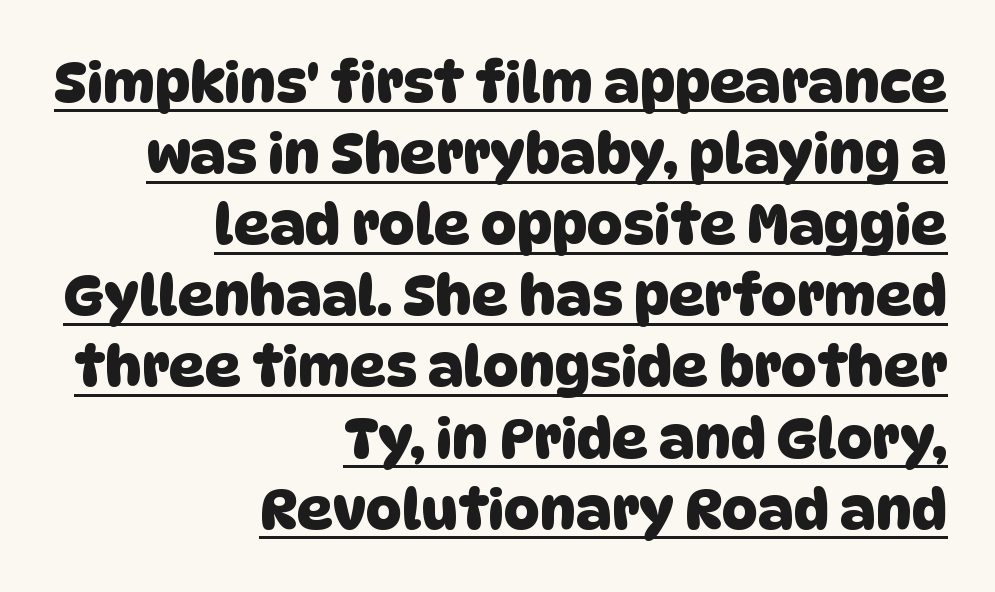
Beneath each row of characters lies a ruled line. One-word summary of the alignment: right. Are there feet on the stems? There aren't — it's a sans. The passage shown is typed in a proportional face where columns would drift.
